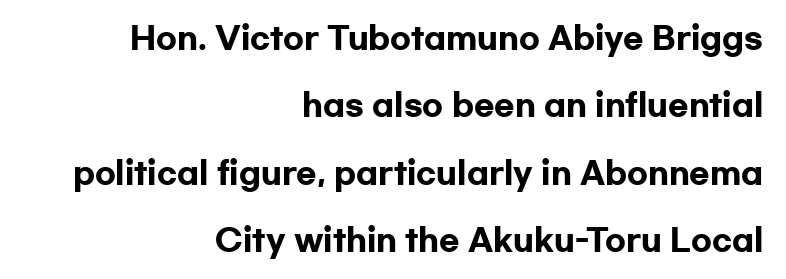
{"serif": "no", "italic": "no", "bold": "yes", "weight": "heavy", "width": "wide", "stroke_contrast": "low", "x_height": "medium", "monospaced": "no", "underline": "no", "align": "right", "line_spacing": "loose", "line_spacing_ratio": 2.25, "letter_spacing": "normal", "letter_spacing_em": 0.0, "glyph_px": 30}
